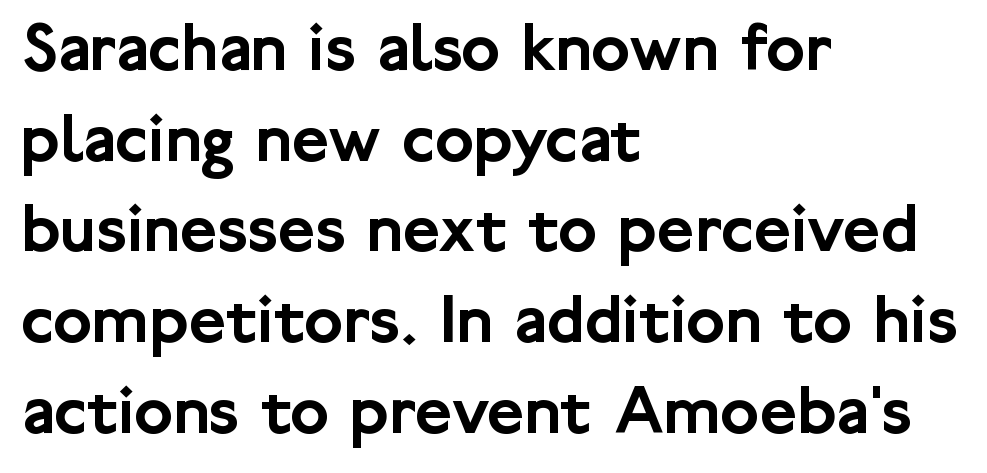
Q: Is the text italic (slanted)? A: No, it is upright.
Q: Is the typeface a serif or a sans-serif typeface? A: Sans-serif.
Q: Is the text underlined? A: No.
Q: How is the paragraph aligned? A: Left-aligned.
Q: Is the spacing between letters normal or unusually wide? A: Normal.
Q: Is the spacing between lines tight, normal or loose? A: Normal.
Q: Width (condensed, normal, or wide)? A: Normal.
Q: Stroke contrast? A: Low.
Q: x-height? A: Medium.
Q: Monospaced? A: No.
